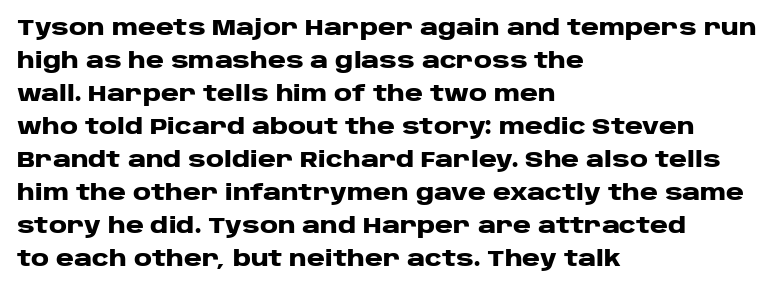
{"italic": "no", "bold": "yes", "underline": "no", "align": "left", "line_spacing": "normal", "line_spacing_ratio": 1.5, "letter_spacing": "normal", "letter_spacing_em": 0.0, "glyph_px": 22}
